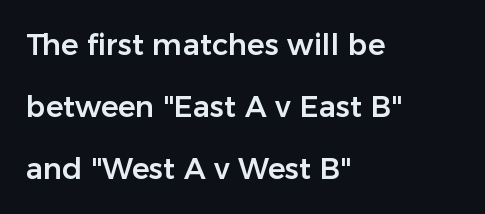
Casual observation: everything's shoved over to the left. The strip under each line holds only bare page. The rendering uses natural spacing where letterforms have individual widths. Look at the bottom of the vertical strokes: they stop flat, with no serifs. One glance says open: line gaps are wider than usual.
